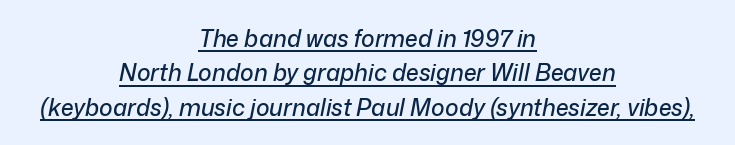
{"italic": "yes", "lean": "right", "slant_degrees": 12, "underline": "yes", "align": "center", "line_spacing": "normal", "line_spacing_ratio": 1.5, "letter_spacing": "normal", "letter_spacing_em": 0.0, "glyph_px": 23}
